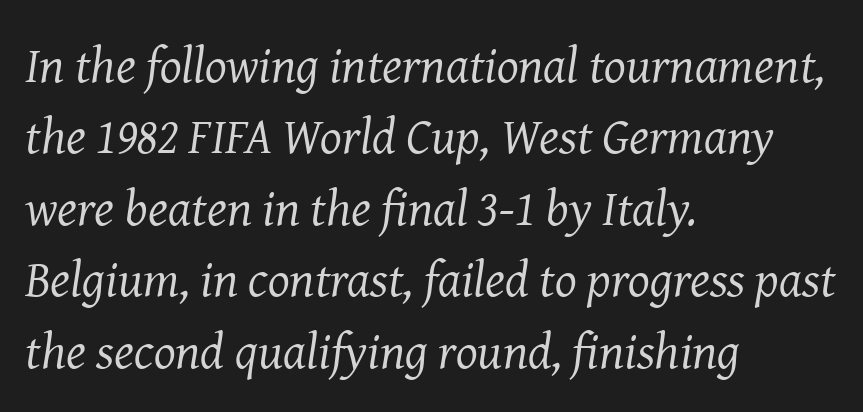
There is no visible air inserted between adjacent glyphs. Posture: slanted. Small tapered or slab feet sit at the stroke ends, so this counts as serif. No extra ink here — the face is not bold. A bare baseline throughout the passage. You could not count columns in this text — the font is proportionally spaced.
